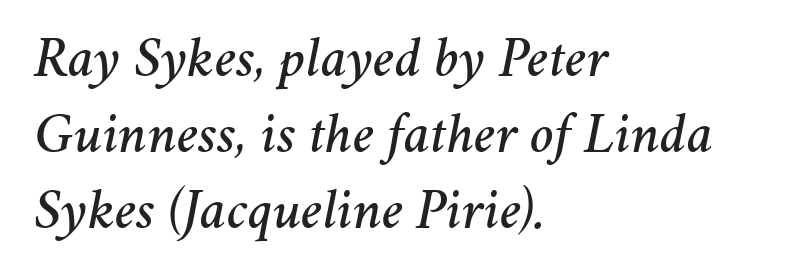
One glance says typical: line gaps are just what's usual. Is this a fixed-width face? No — the glyphs have proportional, varying widths. The passage shown is not underscored anywhere. Every character sits at an angle, as italics do. Standard letterfit; no display-style spreading of the glyphs. Horizontally, the lines are justified to the leading edge only.
